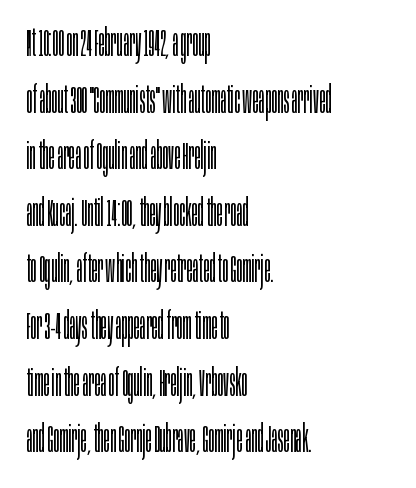
Vertical spacing — default. Does the copy run flush right? No — it runs flush left. The rendering keeps characters at their native spacing. If you drew a line through each stem, it would be perfectly vertical.
